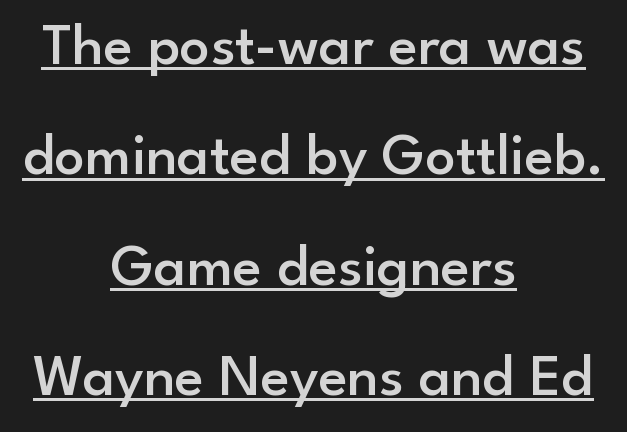
A typesetter would call this proportional, since set widths differ per character. The tracking reads as untouched default to a designer's eye. What kind of face is this? One without serifs — a sans. The lettering holds an erect, upright posture throughout.
